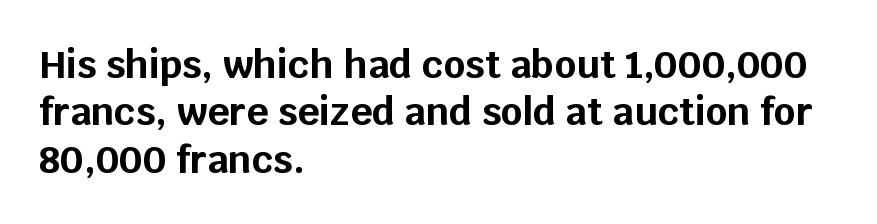
Q: Is the text bold? A: Yes.
Q: Is the text italic (slanted)? A: No, it is upright.
Q: Is the typeface a serif or a sans-serif typeface? A: Sans-serif.
Q: Is the text underlined? A: No.
Q: How is the paragraph aligned? A: Left-aligned.
Q: Is the spacing between letters normal or unusually wide? A: Normal.
Q: Is the spacing between lines tight, normal or loose? A: Normal.
Q: Width (condensed, normal, or wide)? A: Normal.
Q: Stroke contrast? A: Low.
Q: x-height? A: Large.
Q: Monospaced? A: No.
